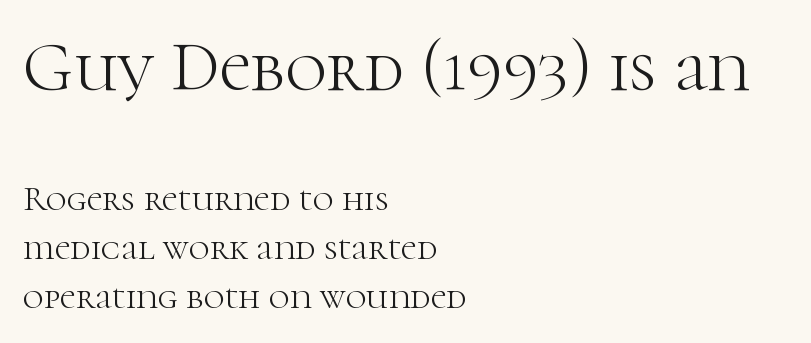
Q: Is the text bold? A: No.
Q: Is the text italic (slanted)? A: No, it is upright.
Q: Is the typeface a serif or a sans-serif typeface? A: Serif.
Q: Is the text underlined? A: No.
Q: How is the paragraph aligned? A: Left-aligned.
Q: Is the spacing between letters normal or unusually wide? A: Normal.
Q: Is the spacing between lines tight, normal or loose? A: Normal.
Q: Which block of text is set in a larger size, the first (top) or the second (bottom)? A: The first (top) one.
Q: Width (condensed, normal, or wide)? A: Normal.
Q: Stroke contrast? A: High.
Q: x-height? A: Medium.
Q: Monospaced? A: No.
